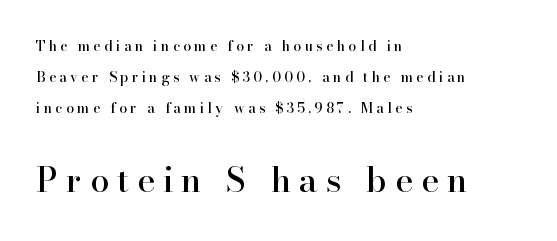
The image shows 34 px serif type, upright; set left-aligned, loose line spacing (2.21x), unusually wide letter spacing (+0.24 em), not underlined; the second (bottom) block is 2.43x larger; high stroke contrast and a small x-height.
